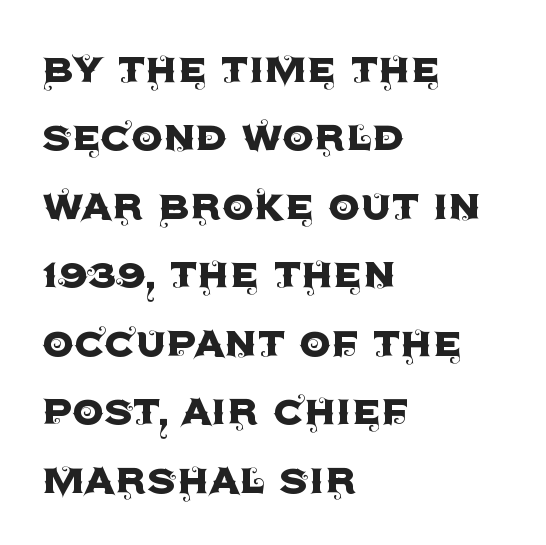
Q: Is the text italic (slanted)? A: No, it is upright.
Q: Is the typeface a serif or a sans-serif typeface? A: Sans-serif.
Q: Is the text underlined? A: No.
Q: How is the paragraph aligned? A: Left-aligned.
Q: Is the spacing between letters normal or unusually wide? A: Normal.
Q: Is the spacing between lines tight, normal or loose? A: Normal.
Q: Width (condensed, normal, or wide)? A: Normal.
Q: x-height? A: Large.
Q: Monospaced? A: No.
